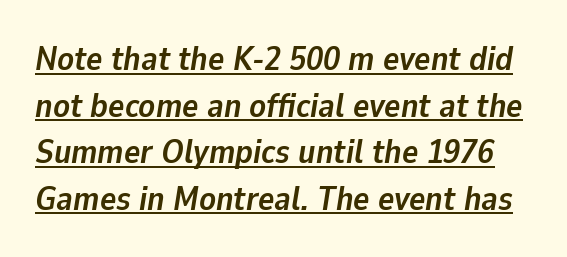
{"italic": "yes", "lean": "right", "slant_degrees": 9, "bold": "yes", "weight": "semibold", "width": "normal", "stroke_contrast": "low", "x_height": "medium", "monospaced": "no", "underline": "yes", "line_spacing": "normal", "line_spacing_ratio": 1.37, "letter_spacing": "normal", "letter_spacing_em": 0.0, "glyph_px": 34}
